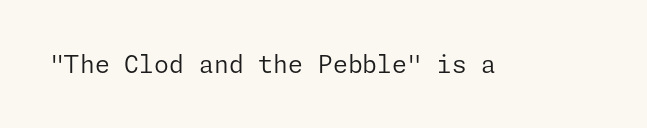
{"italic": "no", "bold": "no", "underline": "no", "letter_spacing": "normal", "letter_spacing_em": 0.0, "glyph_px": 24}
